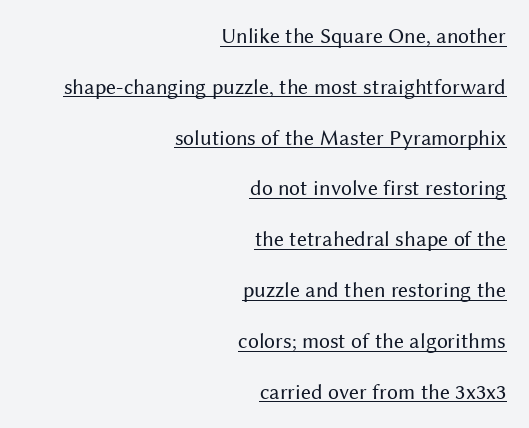
Q: Is the text bold? A: No.
Q: Is the text italic (slanted)? A: No, it is upright.
Q: Is the text underlined? A: Yes.
Q: How is the paragraph aligned? A: Right-aligned.
Q: Is the spacing between letters normal or unusually wide? A: Normal.
Q: Is the spacing between lines tight, normal or loose? A: Loose.
